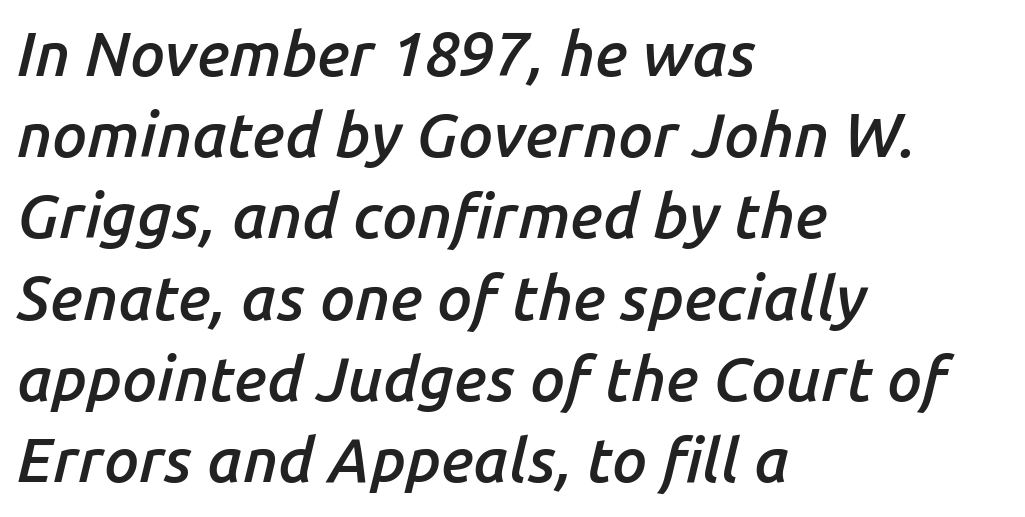
The image shows 62 px semibold type, italic (leaning right); set left-aligned, normal line spacing (1.31x), normal letter spacing, not underlined; low stroke contrast and a medium x-height.
